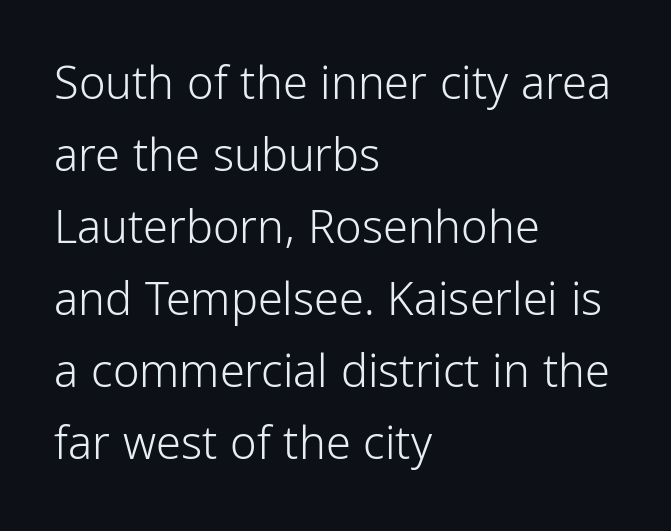
Leading: standard. The tracking reads as untouched default to a designer's eye. Note: no serifs on the glyphs. The letters advance in unequal steps, a hallmark of proportional type. The rendering anchors every line to the left-hand side. Unbolded letterforms with no extra heft.
